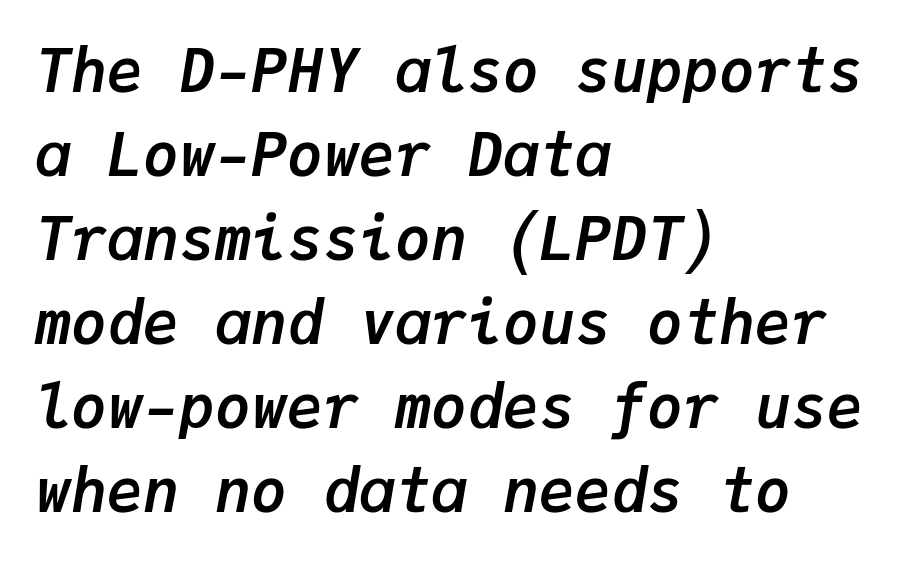
The letters march in equal steps, a hallmark of fixed-pitch type. Glance below the letters and you will spot only blank space. Where is the straight margin? On the left. The passage shown leans; its letterforms are oblique.
